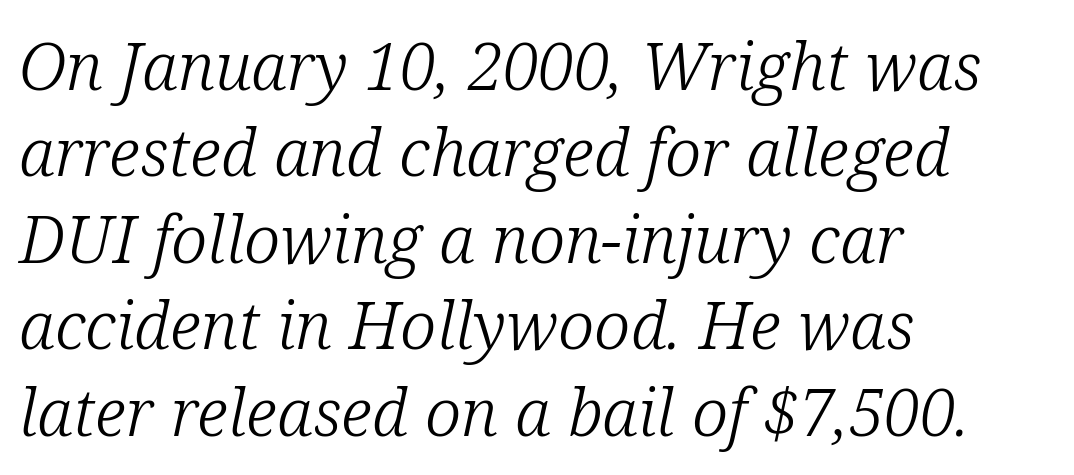
Italic? Definitely — the glyphs are oblique. The lines in this sample share a left origin and differ only in where they stop. Proportional: the letters do not fall into vertical columns. Weight: in the light-to-regular range.
